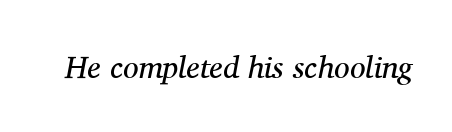
The image shows 31 px regular-weight serif type, italic (leaning right); set normal letter spacing, not underlined; medium stroke contrast and a medium x-height.
